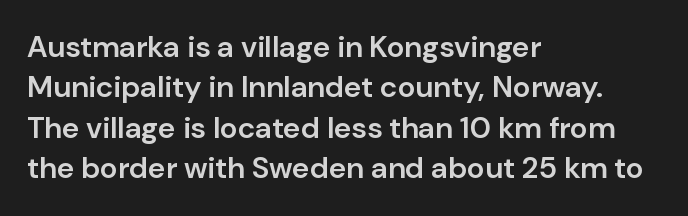
The typeface chosen for these lines omits serifs. Caption: multi-line text, flush left, ragged right. It's the straight-up-and-down kind of type. Observe the ordinary spacing: letters are neighbours, not strangers. Semibold letterforms, between regular and bold. Has an underline been added? It has not.
